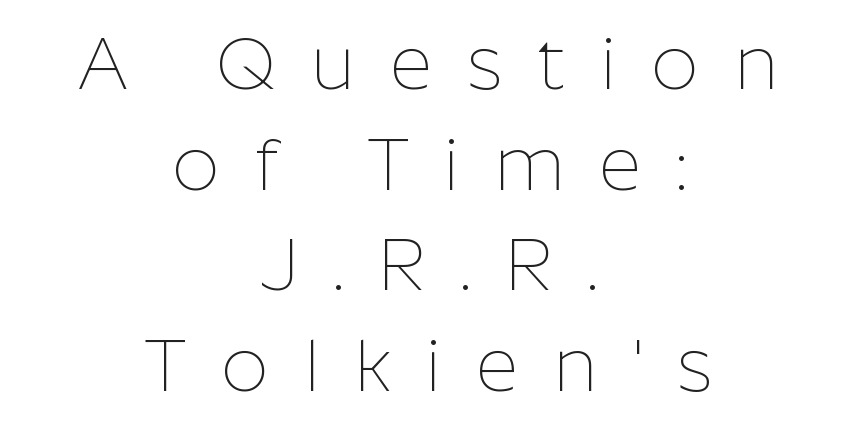
Q: Is the text bold? A: No.
Q: Is the text italic (slanted)? A: No, it is upright.
Q: Is the typeface a serif or a sans-serif typeface? A: Sans-serif.
Q: Is the text underlined? A: No.
Q: How is the paragraph aligned? A: Centered.
Q: Is the spacing between letters normal or unusually wide? A: Unusually wide.
Q: Is the spacing between lines tight, normal or loose? A: Normal.
Q: Width (condensed, normal, or wide)? A: Normal.
Q: Stroke contrast? A: Low.
Q: x-height? A: Medium.
Q: Monospaced? A: No.
